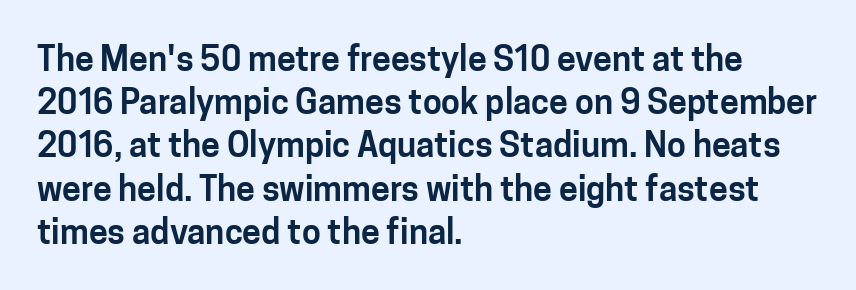
Q: Is the text italic (slanted)? A: No, it is upright.
Q: Is the typeface a serif or a sans-serif typeface? A: Sans-serif.
Q: Is the text underlined? A: No.
Q: How is the paragraph aligned? A: Left-aligned.
Q: Is the spacing between letters normal or unusually wide? A: Normal.
Q: Is the spacing between lines tight, normal or loose? A: Normal.
Q: Width (condensed, normal, or wide)? A: Normal.
Q: Stroke contrast? A: Low.
Q: x-height? A: Medium.
Q: Monospaced? A: No.
